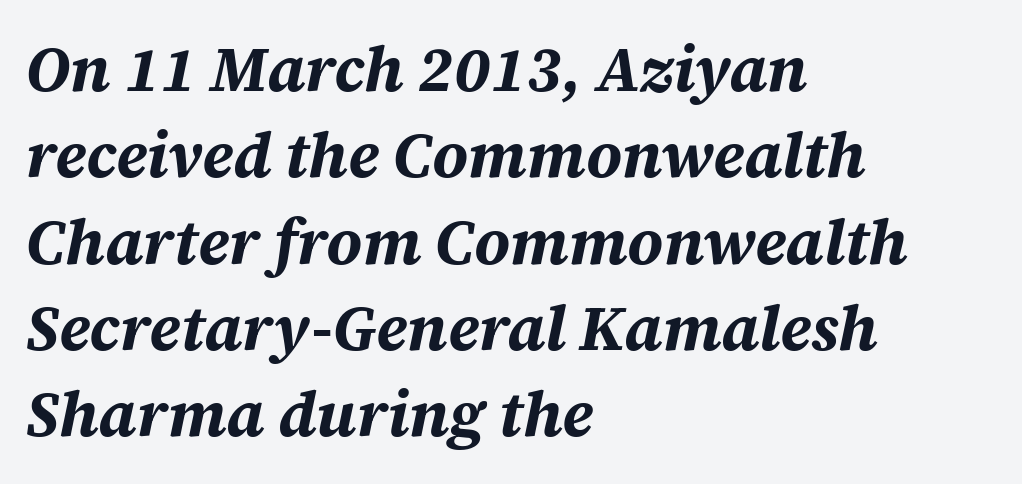
Posture: slanted. Bare-footed words on every line. Horizontal bands of white between lines are of average thickness. Weight: bold. The ragged edge is on the right, which tells us the setting is flush left. This rendering leaves character spacing at its baseline value.
